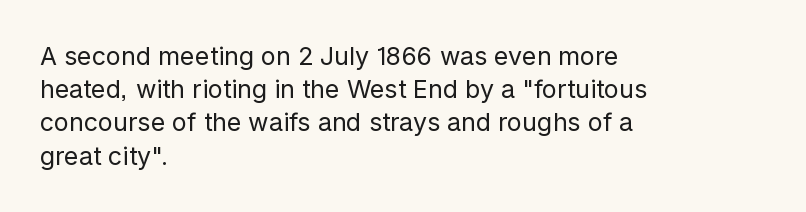
The image shows 25 px text type, upright; set left-aligned, normal line spacing (1.33x), normal letter spacing, not underlined.
